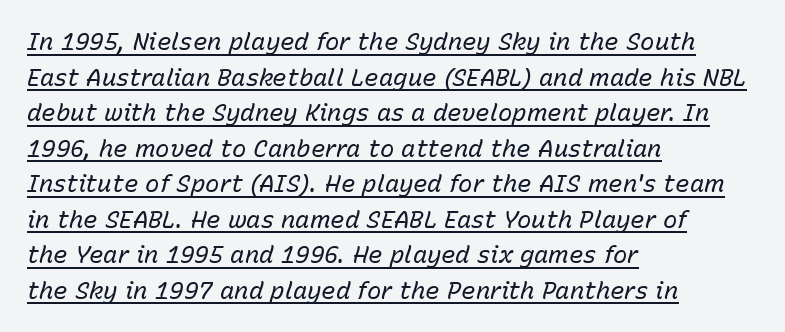
The image shows 24 px text type, italic (leaning right); set left-aligned, normal line spacing (1.48x), normal letter spacing, underlined.
